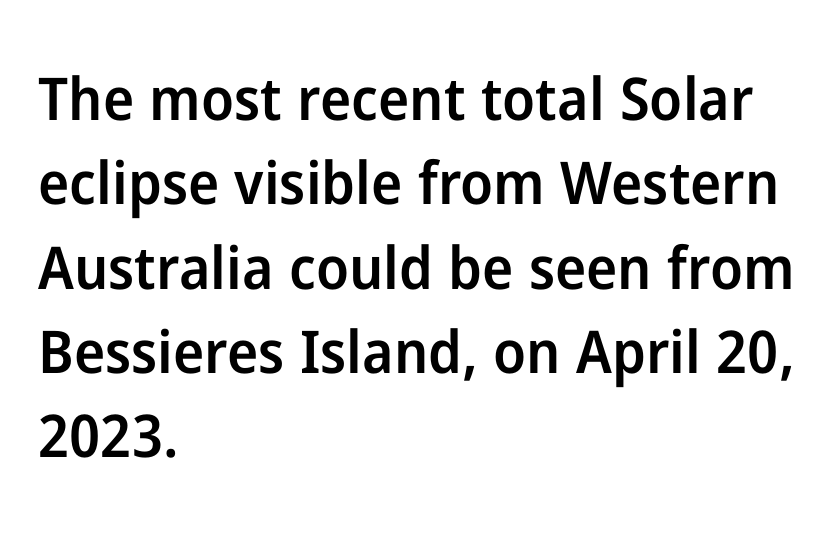
{"serif": "no", "italic": "no", "bold": "semi", "weight": "semibold", "width": "normal", "stroke_contrast": "low", "x_height": "medium", "monospaced": "no", "underline": "no", "align": "left", "line_spacing": "normal", "line_spacing_ratio": 1.43, "letter_spacing": "normal", "letter_spacing_em": 0.0, "glyph_px": 59}
